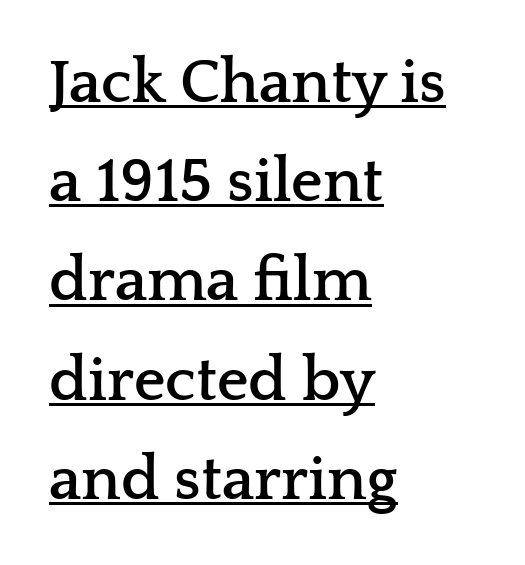
The image shows 62 px semibold, wide serif type, upright; set left-aligned, normal line spacing (1.6x), normal letter spacing, underlined; low stroke contrast and a medium x-height.
